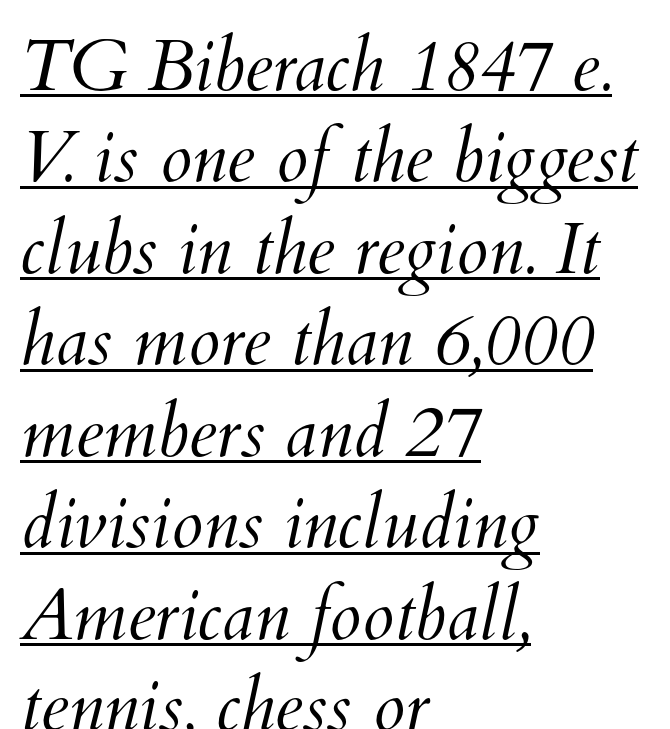
Q: Is the text bold? A: No.
Q: Is the text underlined? A: Yes.
Q: How is the paragraph aligned? A: Left-aligned.
Q: Is the spacing between letters normal or unusually wide? A: Normal.
Q: Is the spacing between lines tight, normal or loose? A: Normal.
Q: Width (condensed, normal, or wide)? A: Normal.
Q: Stroke contrast? A: Medium.
Q: x-height? A: Small.
Q: Monospaced? A: No.
